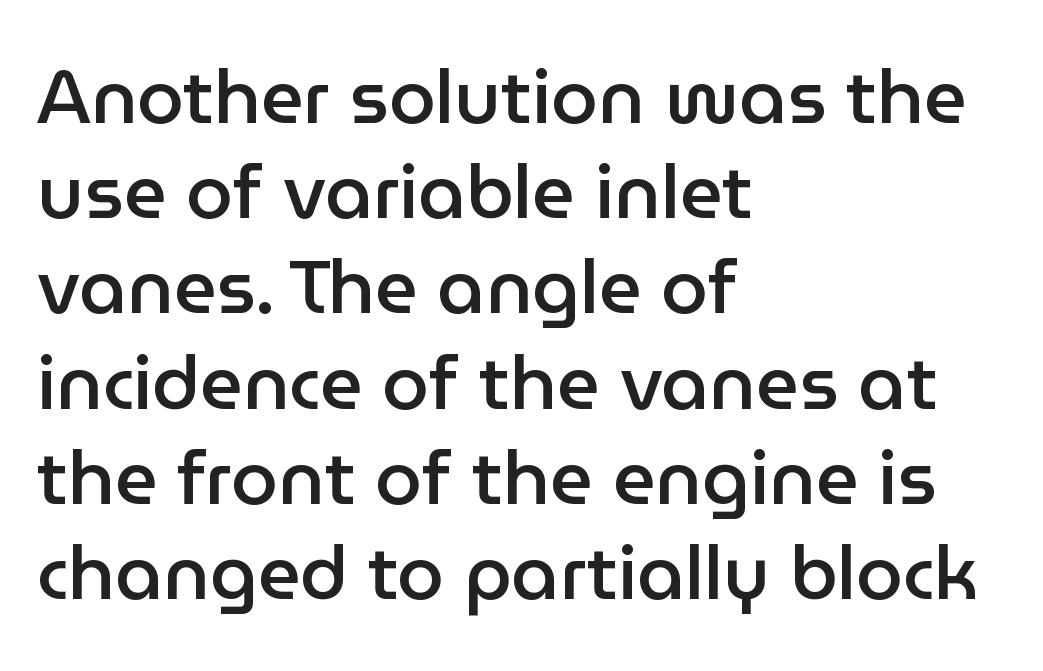
{"serif": "no", "italic": "no", "bold": "semi", "weight": "semibold", "width": "normal", "stroke_contrast": "low", "x_height": "medium", "monospaced": "no", "underline": "no", "align": "left", "line_spacing": "normal", "line_spacing_ratio": 1.27, "letter_spacing": "normal", "letter_spacing_em": 0.0, "glyph_px": 75}
